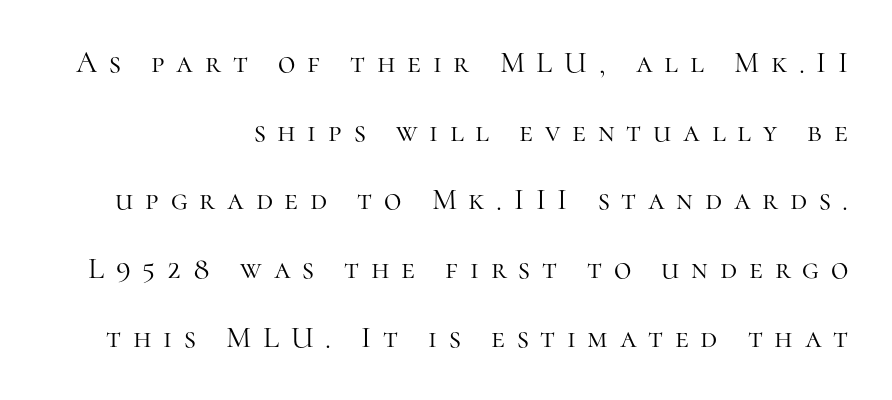
{"serif": "yes", "italic": "no", "bold": "no", "weight": "light", "width": "normal", "stroke_contrast": "high", "x_height": "medium", "monospaced": "no", "underline": "no", "align": "right", "line_spacing": "loose", "line_spacing_ratio": 2.29, "letter_spacing": "wide", "letter_spacing_em": 0.39, "glyph_px": 30}
